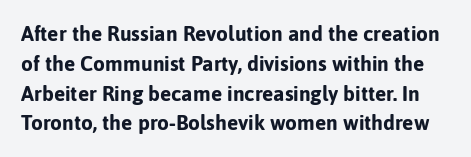
{"italic": "no", "bold": "yes", "underline": "no", "line_spacing": "normal", "line_spacing_ratio": 1.42, "letter_spacing": "normal", "letter_spacing_em": 0.0, "glyph_px": 21}
